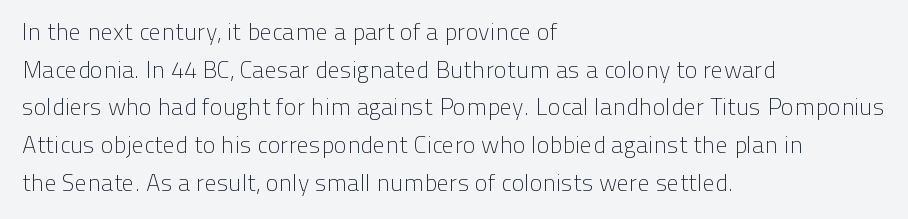
The setting favours the left margin, as ordinary paragraphs usually do. The face looks like a standard text weight, possibly lighter. Each row of text sits above clean, open space. Posture: straight, roman, zero tilt.
